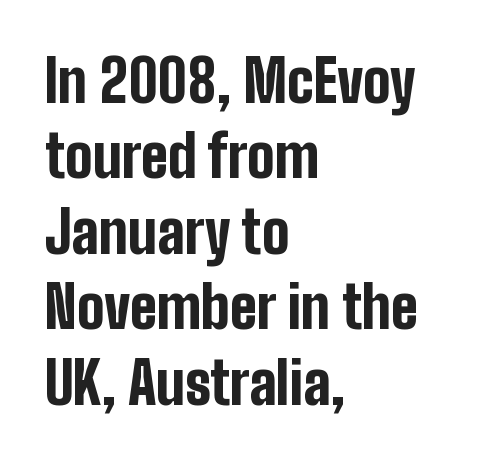
Q: Is the text bold? A: Yes.
Q: Is the text italic (slanted)? A: No, it is upright.
Q: Is the typeface a serif or a sans-serif typeface? A: Sans-serif.
Q: Is the text underlined? A: No.
Q: How is the paragraph aligned? A: Left-aligned.
Q: Is the spacing between letters normal or unusually wide? A: Normal.
Q: Is the spacing between lines tight, normal or loose? A: Normal.
Q: Width (condensed, normal, or wide)? A: Condensed.
Q: Stroke contrast? A: Low.
Q: x-height? A: Medium.
Q: Monospaced? A: No.
